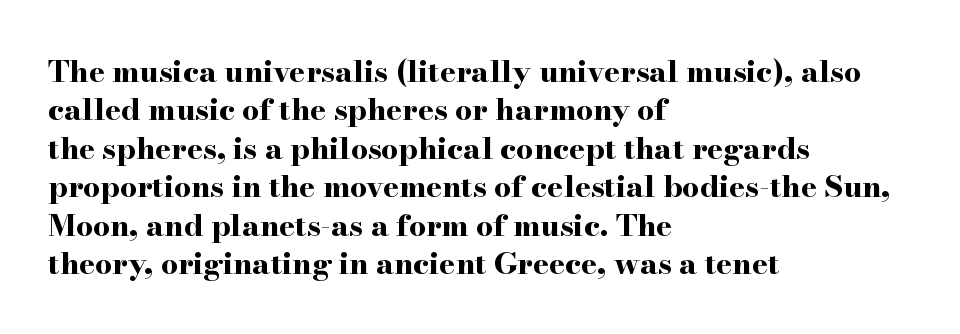
{"serif": "yes", "italic": "no", "bold": "yes", "weight": "bold", "width": "wide", "stroke_contrast": "high", "x_height": "small", "monospaced": "no", "underline": "no", "align": "left", "line_spacing": "normal", "line_spacing_ratio": 1.28, "letter_spacing": "normal", "letter_spacing_em": 0.0, "glyph_px": 30}
